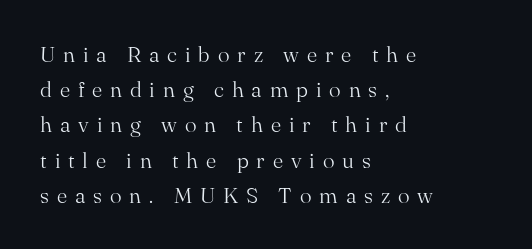
{"italic": "no", "bold": "no", "underline": "no", "align": "left", "line_spacing": "normal", "line_spacing_ratio": 1.6, "letter_spacing": "wide", "letter_spacing_em": 0.36, "glyph_px": 22}
